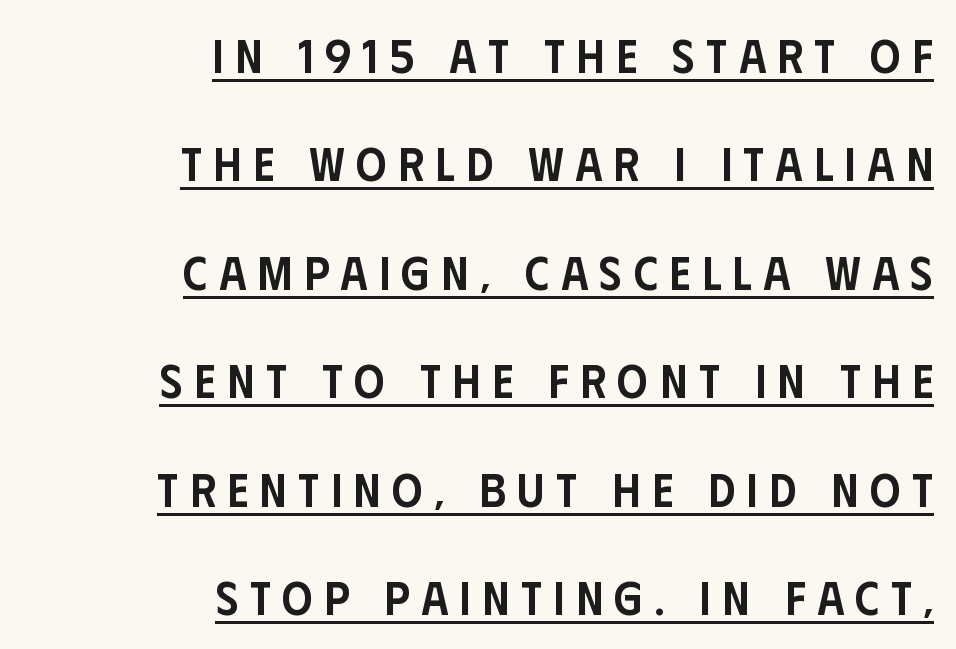
Compared with undecorated copy, this sample adds a rule below the words. Is there any slant? The stems are plumb. Think of a printed novel: that variable character pitch is what you see here. The tracking reads as deliberately expanded to a designer's eye. One glance says open: line gaps are wider than usual. Every letter is mildly thick-stroked: semibold rather than bold.
